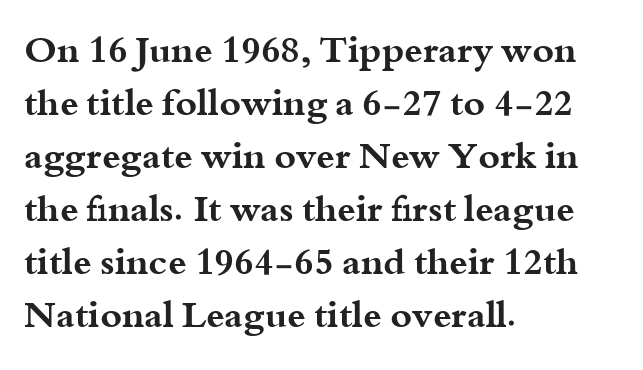
There is no visible air inserted between adjacent glyphs. The specimen omits any rule beneath the text block's lines. Caption: multi-line text, flush left, ragged right. Spacing verdict: proportional, widths tailored to each character. Is there any slant? The stems are plumb.
